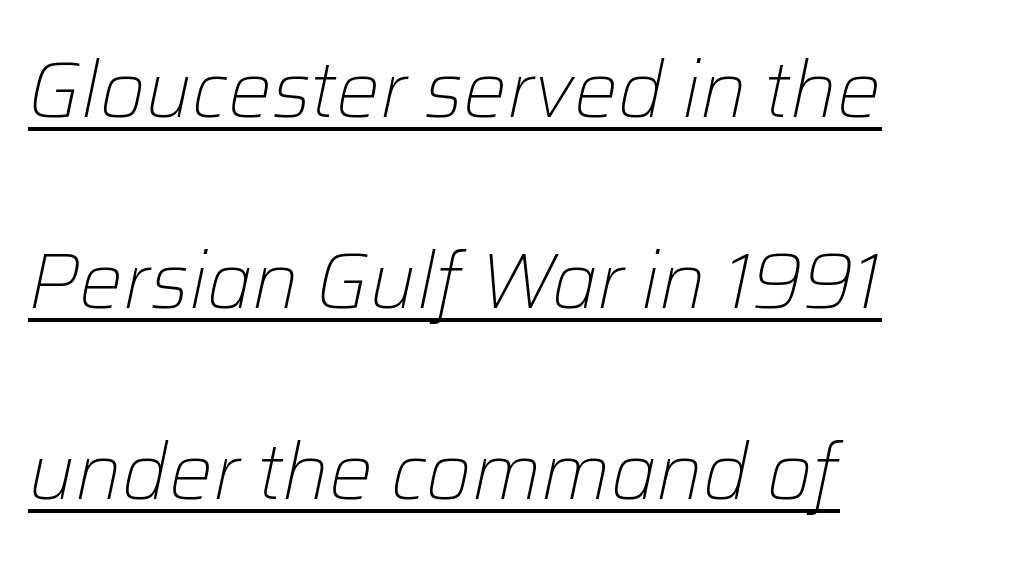
In CSS terms this would be text-align: left. Designer's note — italics engaged. Caption: face not bold, strokes unweighted. These lines are rendered in a variable-pitch font. Line spacing here is loose.
